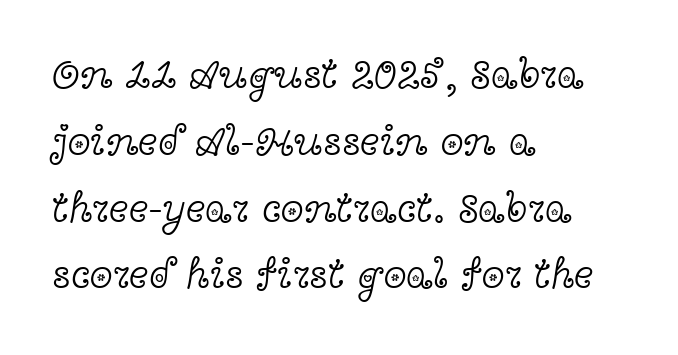
Q: Is the text bold? A: No.
Q: Is the text italic (slanted)? A: Yes.
Q: Is the typeface a serif or a sans-serif typeface? A: Serif.
Q: Is the text underlined? A: No.
Q: How is the paragraph aligned? A: Left-aligned.
Q: Is the spacing between letters normal or unusually wide? A: Normal.
Q: Is the spacing between lines tight, normal or loose? A: Normal.
Q: Width (condensed, normal, or wide)? A: Wide.
Q: x-height? A: Medium.
Q: Monospaced? A: No.
